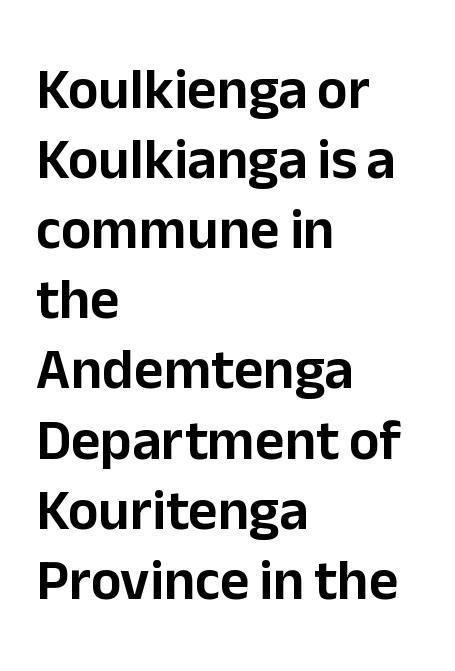
Q: Is the text italic (slanted)? A: No, it is upright.
Q: Is the typeface a serif or a sans-serif typeface? A: Sans-serif.
Q: Is the text underlined? A: No.
Q: How is the paragraph aligned? A: Left-aligned.
Q: Is the spacing between letters normal or unusually wide? A: Normal.
Q: Width (condensed, normal, or wide)? A: Normal.
Q: Stroke contrast? A: Low.
Q: x-height? A: Medium.
Q: Monospaced? A: No.
